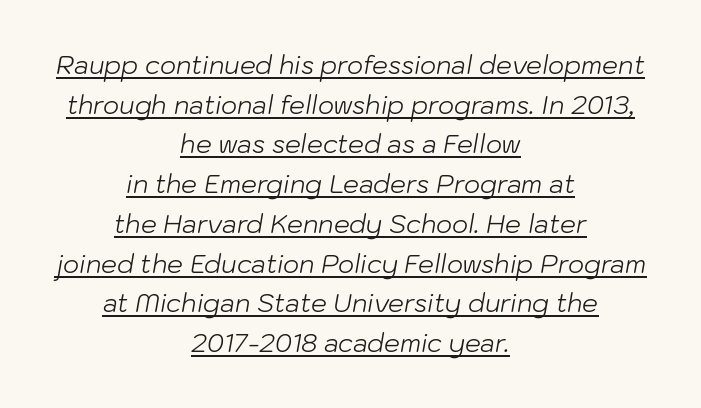
{"italic": "yes", "lean": "right", "slant_degrees": 10, "bold": "no", "underline": "yes", "align": "center", "line_spacing": "normal", "line_spacing_ratio": 1.59, "letter_spacing": "normal", "letter_spacing_em": 0.0, "glyph_px": 25}
